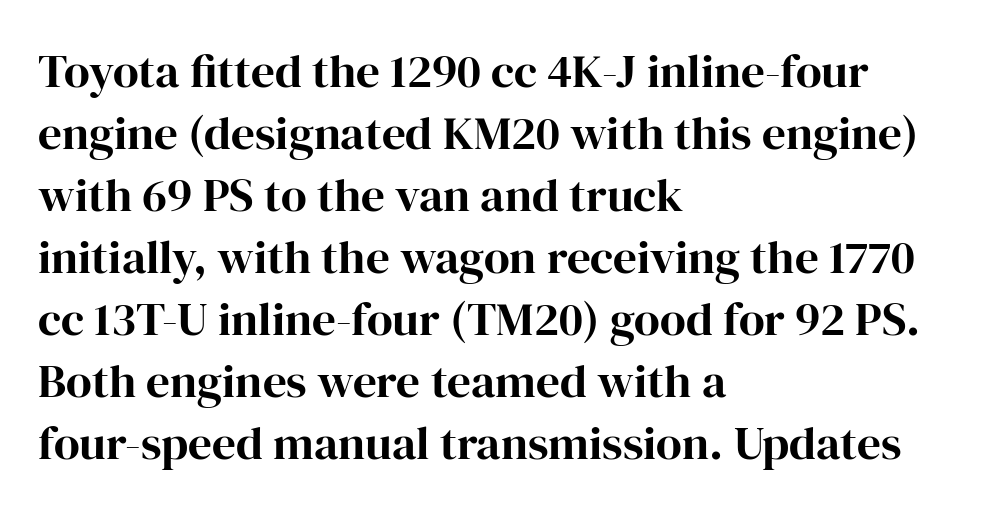
The rendering anchors every line to the left-hand side. Rendered with straight, roman letterforms. Compared with typical body copy, the letter spacing here is the same. Unmarked baselines from the first word to the last.
